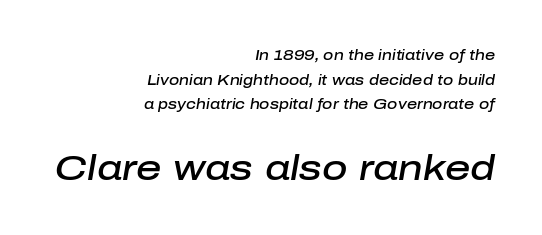
Do the characters align in a grid? No, the font is proportional. The gap between lines stays unmarked. Which chunk is bigger? The second one — the bottom block dwarfs the top. The typesetting leans somewhat heavy: a semibold.
